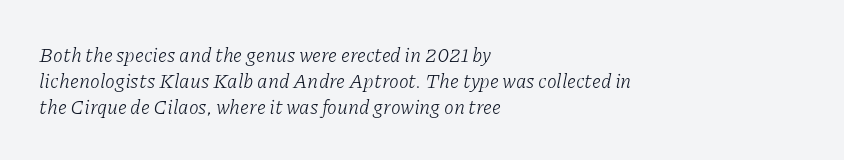
Vertically, the passage feels balanced, rows spaced as you'd expect. Where is the straight margin? On the left. Style check: oblique. No extra ink here — the face is not bold. Letter spacing: default.
